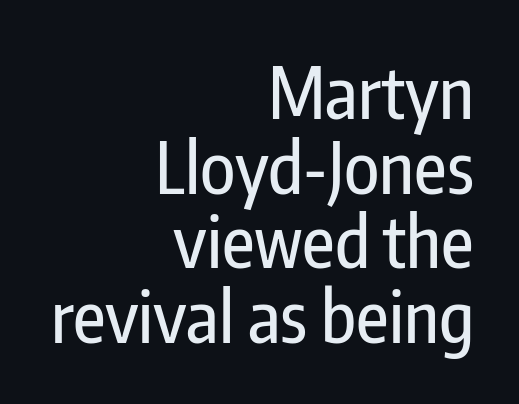
The image shows 71 px condensed sans-serif type, upright; set right-aligned, tight line spacing (1.05x), normal letter spacing, not underlined; low stroke contrast and a medium x-height.
